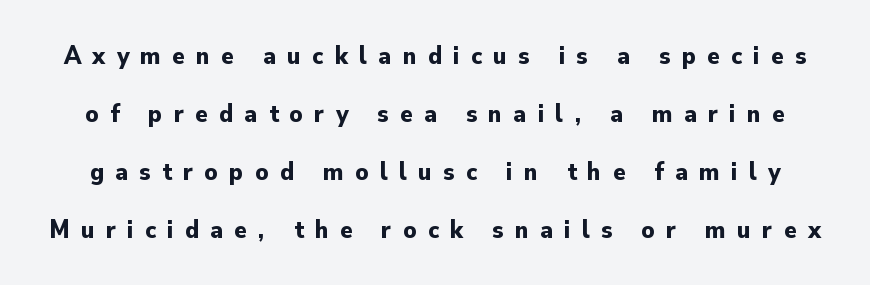
Q: Is the text bold? A: Yes.
Q: Is the text italic (slanted)? A: No, it is upright.
Q: Is the text underlined? A: No.
Q: Is the spacing between letters normal or unusually wide? A: Unusually wide.
Q: Is the spacing between lines tight, normal or loose? A: Loose.
